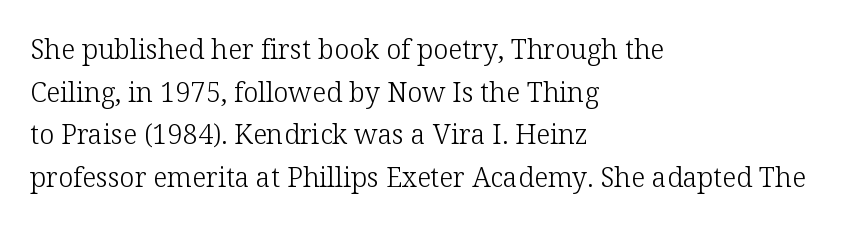
The ragged edge is on the right, which tells us the setting is flush left. Vertical strokes here are truly vertical. Heaviness? Minimal to ordinary, like unemphasized prose. Lines of text with bare space underneath.
